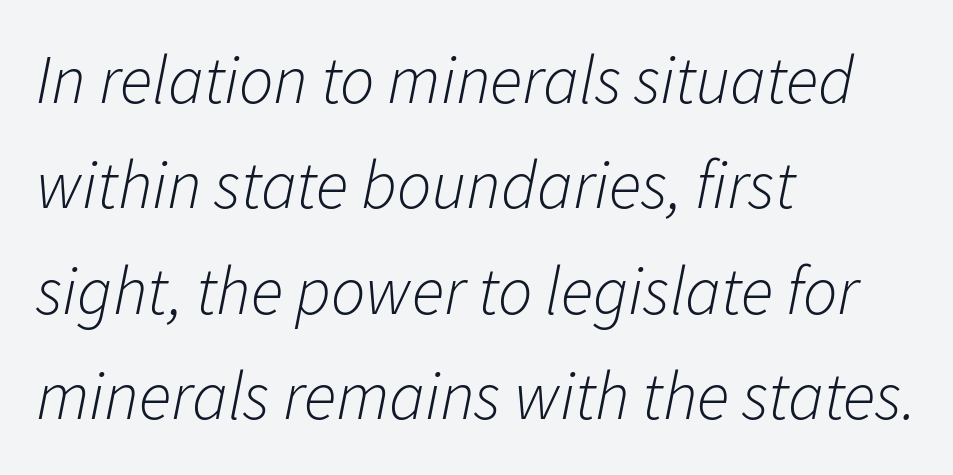
Q: Is the text bold? A: No.
Q: Is the text italic (slanted)? A: Yes, it leans right by about 11 degrees.
Q: Is the text underlined? A: No.
Q: How is the paragraph aligned? A: Left-aligned.
Q: Is the spacing between letters normal or unusually wide? A: Normal.
Q: Is the spacing between lines tight, normal or loose? A: Normal.
Q: Width (condensed, normal, or wide)? A: Normal.
Q: Stroke contrast? A: Low.
Q: x-height? A: Medium.
Q: Monospaced? A: No.
